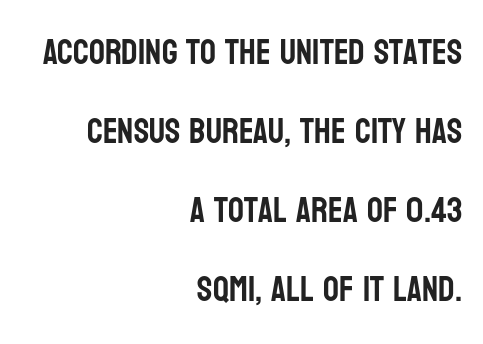
A clean baseline with only descenders dipping below it. The text block is weighted toward the right margin, trailing off unevenly leftward. Proportional: the letters do not fall into vertical columns. A roman cut, with each character standing at attention. This sample uses a sans-serif face.
